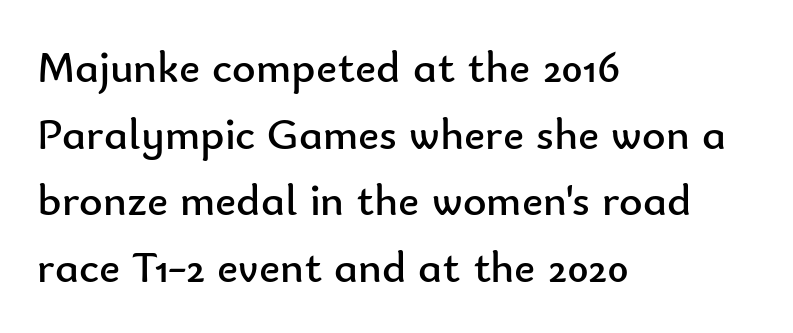
The image shows 45 px regular-weight sans-serif type, upright; set left-aligned, normal line spacing (1.48x), normal letter spacing, not underlined; low stroke contrast and a small x-height.
